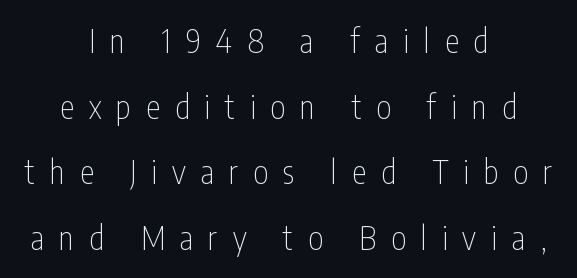
{"serif": "no", "italic": "no", "bold": "no", "weight": "thin", "width": "condensed", "stroke_contrast": "low", "x_height": "medium", "monospaced": "no", "underline": "no", "align": "center", "line_spacing": "loose", "line_spacing_ratio": 2.05, "letter_spacing": "wide", "letter_spacing_em": 0.47, "glyph_px": 32}
